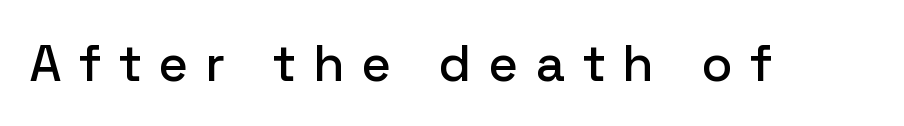
{"serif": "no", "italic": "no", "width": "normal", "stroke_contrast": "low", "x_height": "medium", "monospaced": "no", "underline": "no", "letter_spacing": "wide", "letter_spacing_em": 0.36, "glyph_px": 51}
